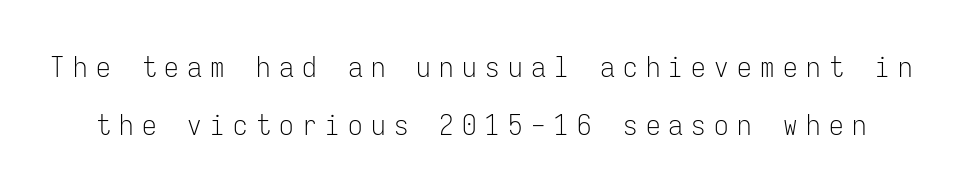
Q: Is the text bold? A: No.
Q: Is the text italic (slanted)? A: No, it is upright.
Q: Is the typeface a serif or a sans-serif typeface? A: Sans-serif.
Q: Is the text underlined? A: No.
Q: Is the spacing between letters normal or unusually wide? A: Unusually wide.
Q: Is the spacing between lines tight, normal or loose? A: Loose.
Q: Width (condensed, normal, or wide)? A: Condensed.
Q: Stroke contrast? A: Low.
Q: x-height? A: Medium.
Q: Monospaced? A: Yes.
